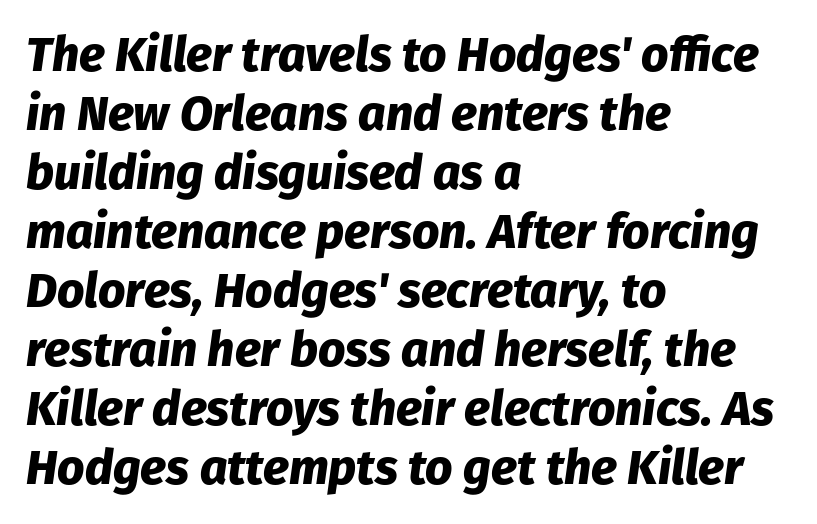
Q: Is the text bold? A: Yes.
Q: Is the text italic (slanted)? A: Yes, it leans right by about 8 degrees.
Q: Is the text underlined? A: No.
Q: How is the paragraph aligned? A: Left-aligned.
Q: Is the spacing between letters normal or unusually wide? A: Normal.
Q: Width (condensed, normal, or wide)? A: Normal.
Q: Stroke contrast? A: Low.
Q: x-height? A: Medium.
Q: Monospaced? A: No.
